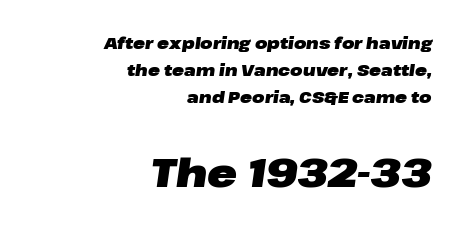
The image shows 40 px heavy, wide type, italic (leaning right); set right-aligned, normal line spacing (1.69x), normal letter spacing, not underlined; the second (bottom) block is 2.5x larger; low stroke contrast and a medium x-height.
